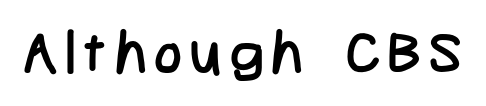
{"serif": "no", "italic": "no", "bold": "no", "weight": "regular", "width": "condensed", "stroke_contrast": "low", "x_height": "medium", "monospaced": "no", "underline": "no", "glyph_px": 59}
